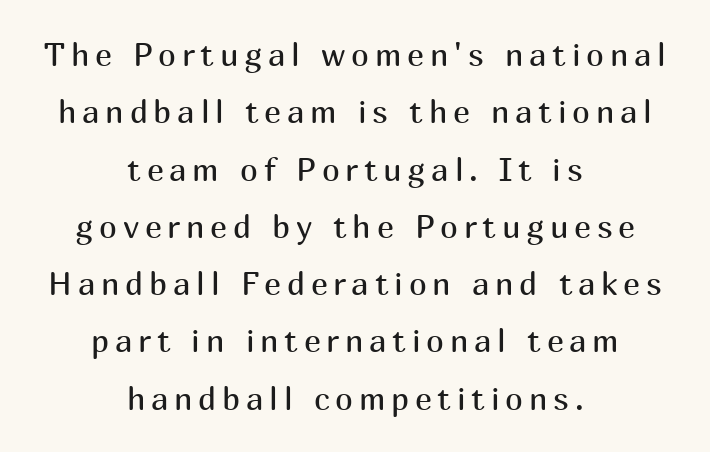
The image shows 32 px regular-weight sans-serif type, upright; set centered, line spacing 1.79x, not underlined; medium stroke contrast and a medium x-height.
